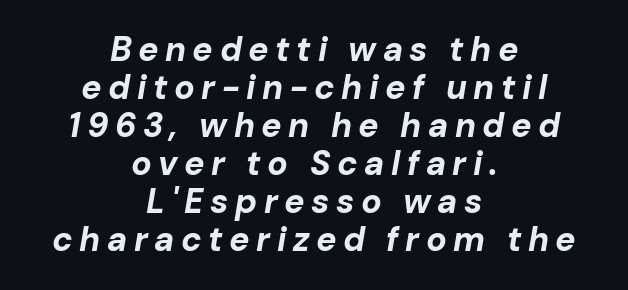
Q: Is the text bold? A: Yes.
Q: Is the text italic (slanted)? A: Yes, it leans right by about 10 degrees.
Q: Is the text underlined? A: No.
Q: How is the paragraph aligned? A: Centered.
Q: Is the spacing between lines tight, normal or loose? A: Tight.
Q: Width (condensed, normal, or wide)? A: Normal.
Q: Stroke contrast? A: Low.
Q: x-height? A: Medium.
Q: Monospaced? A: No.
